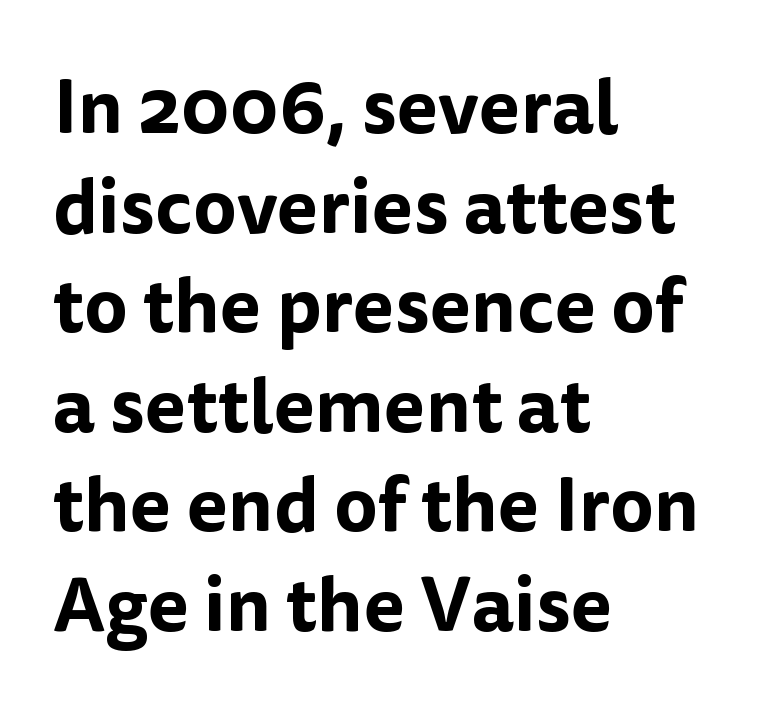
The image shows 76 px sans-serif type, upright; set left-aligned, normal line spacing (1.31x), normal letter spacing, not underlined; low stroke contrast and a medium x-height.
